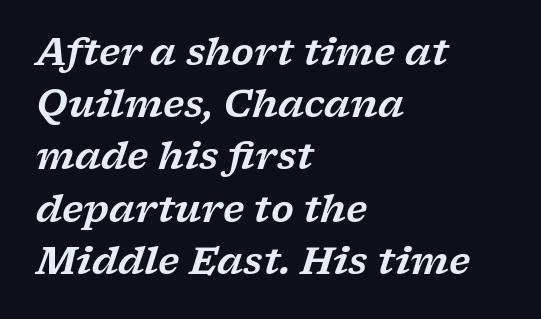
{"serif": "yes", "italic": "yes", "lean": "right", "slant_degrees": 17, "width": "wide", "stroke_contrast": "low", "x_height": "medium", "monospaced": "no", "underline": "no", "align": "left", "line_spacing": "normal", "line_spacing_ratio": 1.41, "letter_spacing": "normal", "letter_spacing_em": 0.0, "glyph_px": 37}
